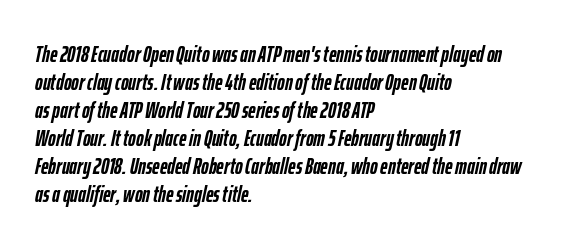
The image shows 23 px bold type, italic (leaning right); set left-aligned, line spacing 1.22x, normal letter spacing, not underlined.
